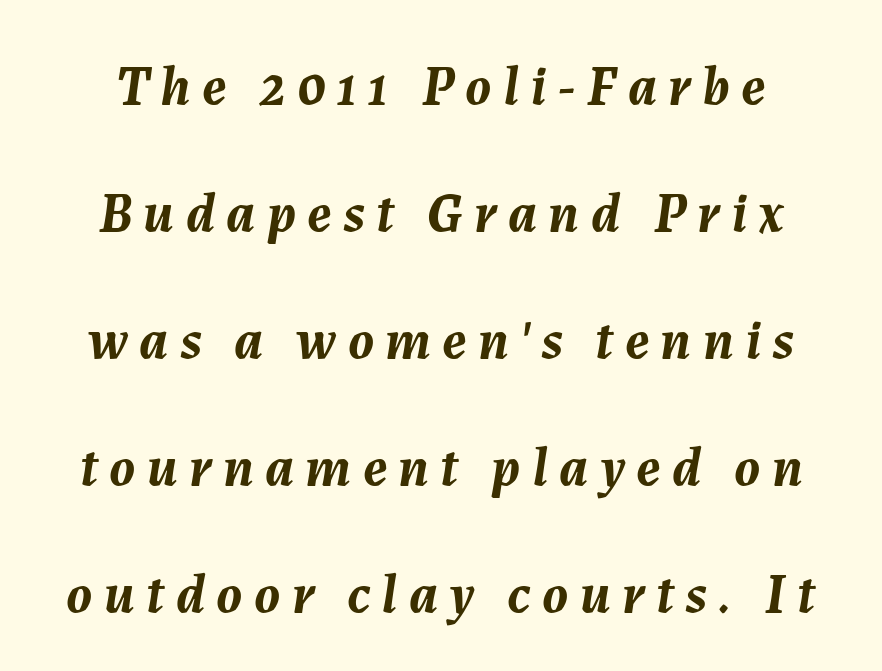
Q: Is the text bold? A: Yes.
Q: Is the text italic (slanted)? A: Yes, it leans right by about 7 degrees.
Q: Is the text underlined? A: No.
Q: Is the spacing between letters normal or unusually wide? A: Unusually wide.
Q: Is the spacing between lines tight, normal or loose? A: Loose.
Q: Width (condensed, normal, or wide)? A: Normal.
Q: Stroke contrast? A: Medium.
Q: x-height? A: Medium.
Q: Monospaced? A: No.
